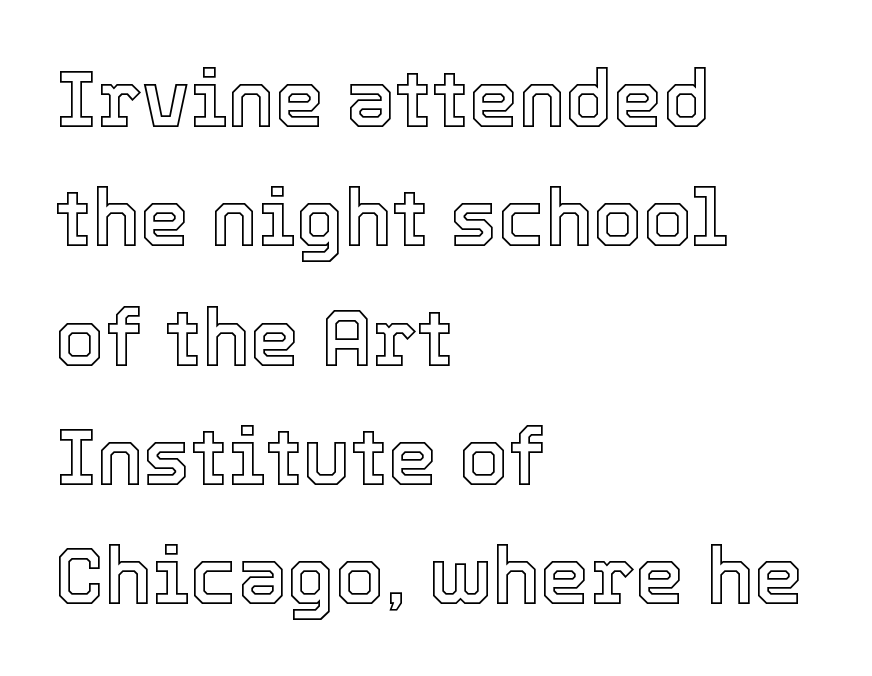
{"italic": "no", "width": "normal", "x_height": "medium", "monospaced": "no", "underline": "no", "align": "left", "line_spacing": "normal", "line_spacing_ratio": 1.51, "letter_spacing": "normal", "letter_spacing_em": 0.0, "glyph_px": 79}
